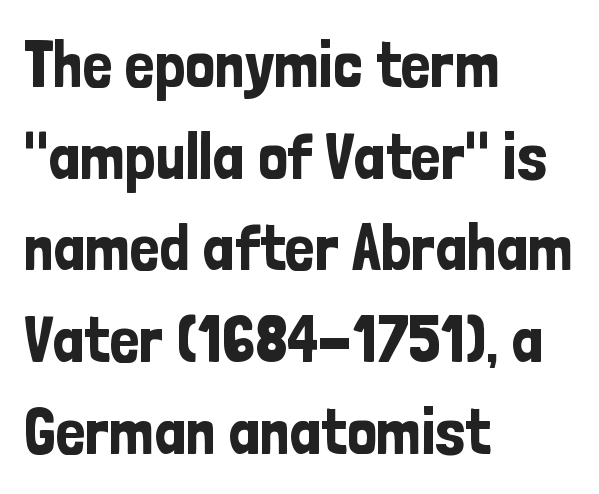
{"serif": "no", "italic": "no", "width": "condensed", "stroke_contrast": "low", "x_height": "medium", "monospaced": "no", "underline": "no", "align": "left", "line_spacing": "normal", "line_spacing_ratio": 1.39, "letter_spacing": "normal", "letter_spacing_em": 0.0, "glyph_px": 66}
